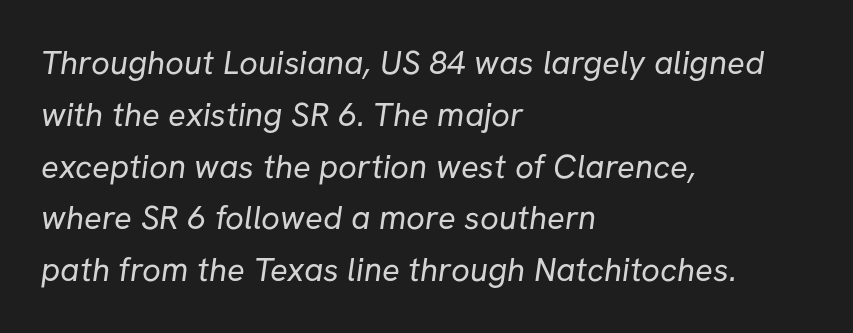
Q: Is the text bold? A: No.
Q: Is the typeface a serif or a sans-serif typeface? A: Sans-serif.
Q: Is the text underlined? A: No.
Q: How is the paragraph aligned? A: Left-aligned.
Q: Is the spacing between letters normal or unusually wide? A: Normal.
Q: Is the spacing between lines tight, normal or loose? A: Normal.
Q: Width (condensed, normal, or wide)? A: Normal.
Q: Stroke contrast? A: Low.
Q: x-height? A: Medium.
Q: Monospaced? A: No.
